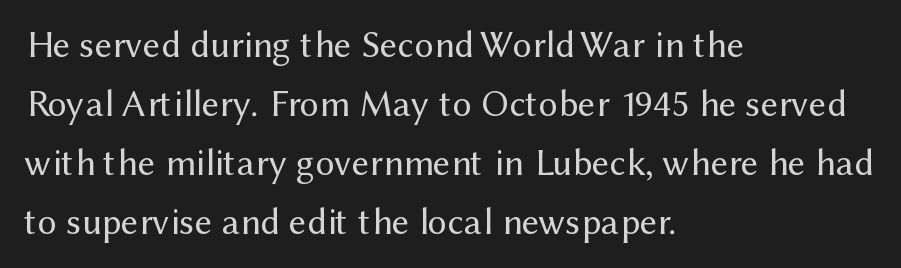
Letter spacing: default. The letters carry no serifs — their stems end cleanly without finishing strokes. This rendering uses left alignment, leaving the right contour irregular. The passage shown is typed in a proportional face where columns would drift.
